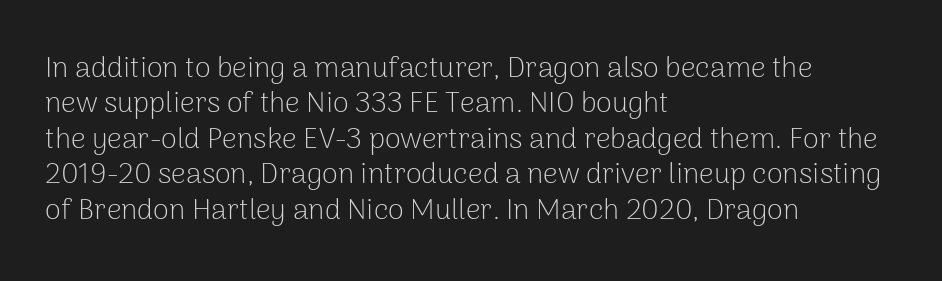
Q: Is the text bold? A: No.
Q: Is the text italic (slanted)? A: No, it is upright.
Q: Is the typeface a serif or a sans-serif typeface? A: Sans-serif.
Q: Is the text underlined? A: No.
Q: How is the paragraph aligned? A: Left-aligned.
Q: Is the spacing between letters normal or unusually wide? A: Normal.
Q: Width (condensed, normal, or wide)? A: Normal.
Q: Stroke contrast? A: Low.
Q: x-height? A: Medium.
Q: Monospaced? A: No.
